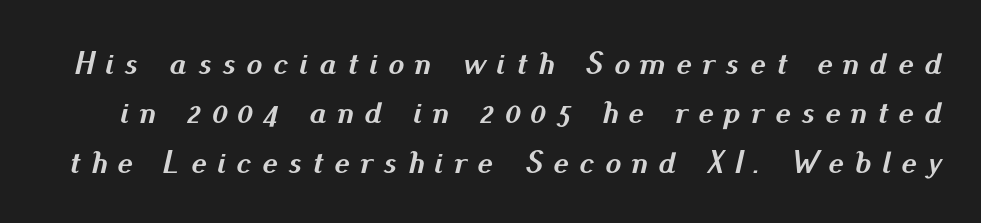
{"italic": "yes", "lean": "right", "slant_degrees": 13, "bold": "yes", "weight": "semibold", "width": "normal", "stroke_contrast": "medium", "x_height": "small", "monospaced": "no", "underline": "no", "line_spacing": "normal", "line_spacing_ratio": 1.54, "letter_spacing": "wide", "letter_spacing_em": 0.34, "glyph_px": 32}
